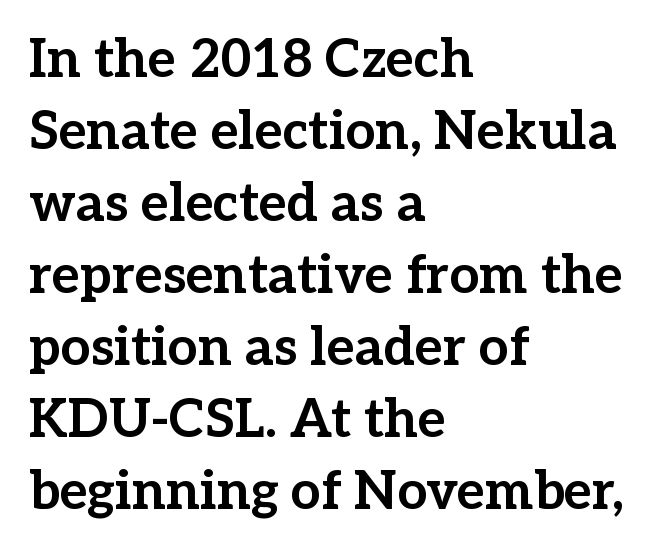
{"serif": "yes", "italic": "no", "bold": "yes", "weight": "bold", "width": "normal", "stroke_contrast": "low", "x_height": "medium", "monospaced": "no", "underline": "no", "align": "left", "line_spacing": "normal", "line_spacing_ratio": 1.36, "letter_spacing": "normal", "letter_spacing_em": 0.0, "glyph_px": 53}
